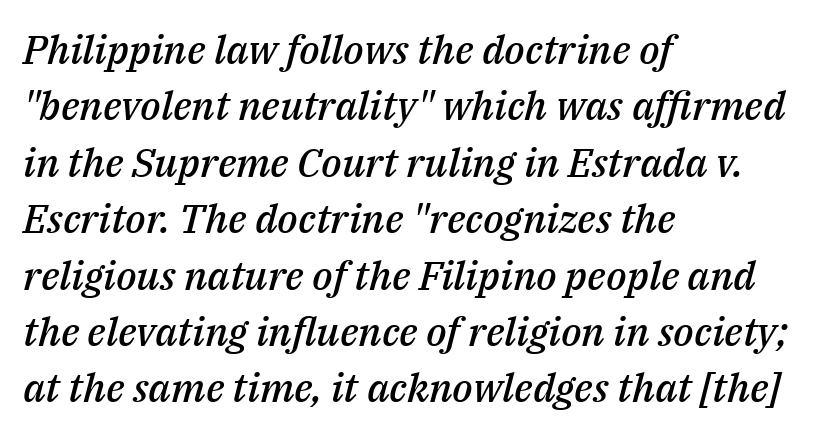
The image shows 40 px semibold type, italic (leaning right); set left-aligned, normal line spacing (1.41x), normal letter spacing, not underlined; medium stroke contrast and a medium x-height.
